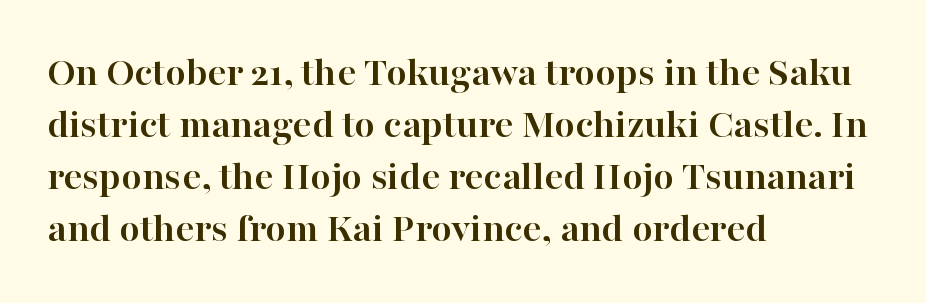
Q: Is the text bold? A: Yes.
Q: Is the text italic (slanted)? A: No, it is upright.
Q: Is the typeface a serif or a sans-serif typeface? A: Serif.
Q: Is the text underlined? A: No.
Q: How is the paragraph aligned? A: Left-aligned.
Q: Is the spacing between letters normal or unusually wide? A: Normal.
Q: Width (condensed, normal, or wide)? A: Normal.
Q: Stroke contrast? A: High.
Q: x-height? A: Medium.
Q: Monospaced? A: No.
